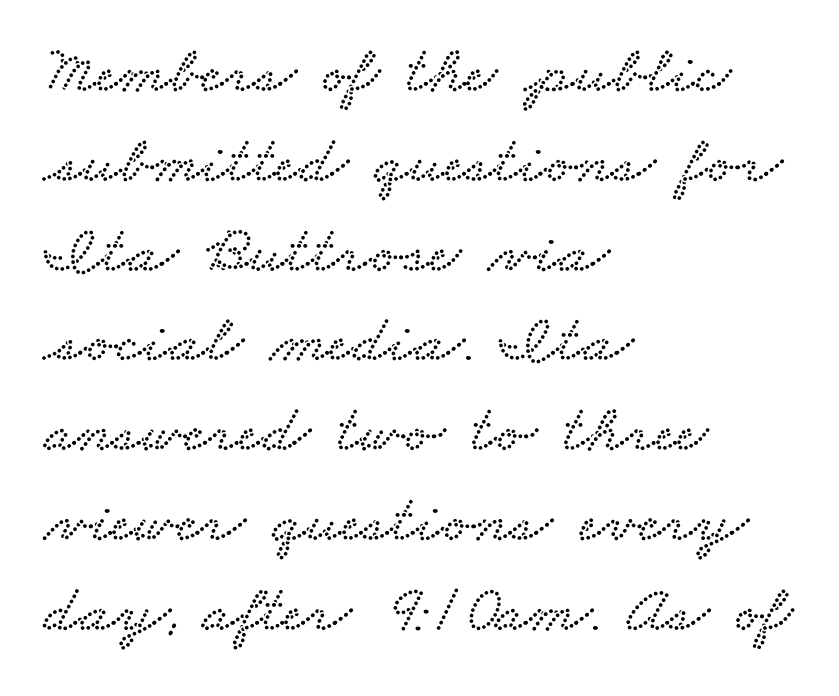
{"serif": "yes", "width": "wide", "stroke_contrast": "low", "x_height": "small", "monospaced": "no", "underline": "no", "align": "left", "line_spacing": "normal", "line_spacing_ratio": 1.32, "letter_spacing": "normal", "letter_spacing_em": 0.0, "glyph_px": 68}
